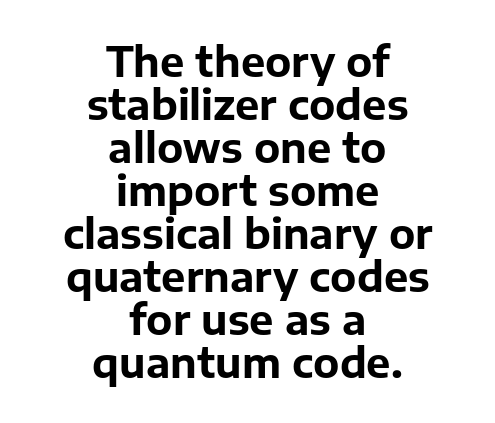
{"serif": "no", "italic": "no", "bold": "yes", "weight": "bold", "width": "normal", "stroke_contrast": "low", "x_height": "medium", "monospaced": "no", "underline": "no", "align": "center", "line_spacing": "tight", "line_spacing_ratio": 1.05, "letter_spacing": "normal", "letter_spacing_em": 0.0, "glyph_px": 41}
